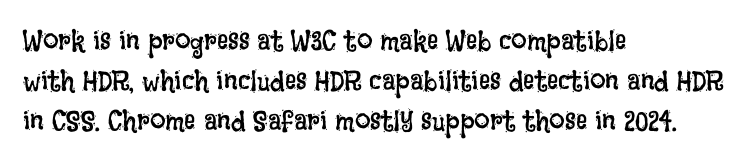
Whoever set this chose a conventional vertical rhythm. Letter spacing: default. Only glyphs here, with clear space below each row. Weight class: somewhere from thin through regular.
